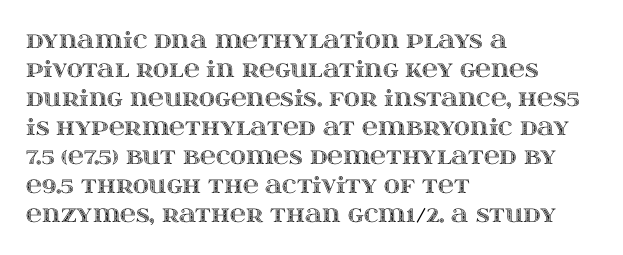
Q: Is the text italic (slanted)? A: No, it is upright.
Q: Is the text underlined? A: No.
Q: How is the paragraph aligned? A: Left-aligned.
Q: Is the spacing between letters normal or unusually wide? A: Normal.
Q: Is the spacing between lines tight, normal or loose? A: Normal.
